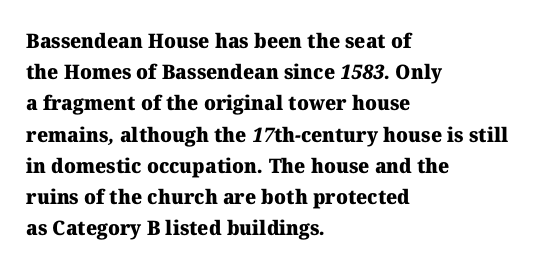
The image shows 20 px bold type; set left-aligned, normal line spacing (1.56x), normal letter spacing, not underlined.
